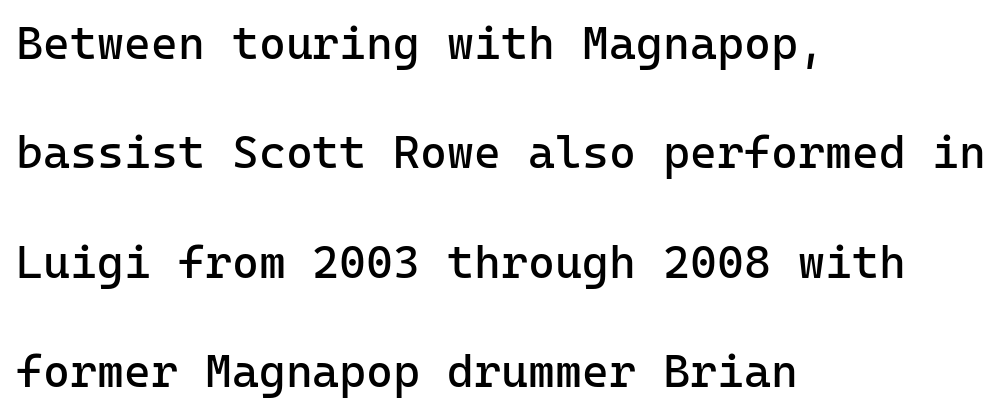
{"serif": "no", "italic": "no", "bold": "no", "weight": "regular", "width": "normal", "stroke_contrast": "low", "x_height": "medium", "monospaced": "yes", "underline": "no", "align": "left", "line_spacing": "loose", "line_spacing_ratio": 2.38, "letter_spacing": "normal", "letter_spacing_em": 0.0, "glyph_px": 46}
